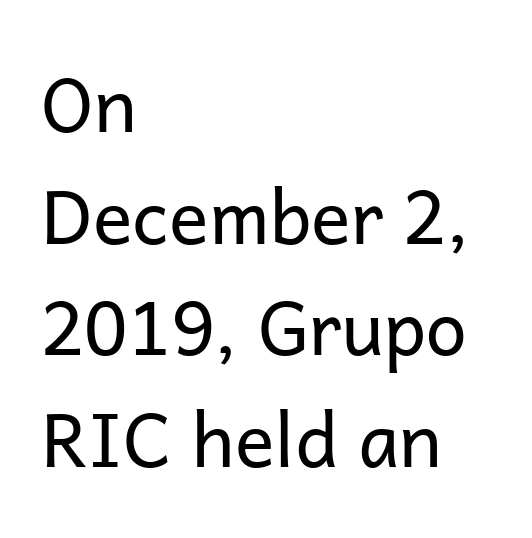
{"serif": "no", "italic": "no", "bold": "no", "weight": "regular", "width": "normal", "stroke_contrast": "low", "x_height": "medium", "monospaced": "no", "underline": "no", "align": "left", "line_spacing": "normal", "line_spacing_ratio": 1.51, "letter_spacing": "normal", "letter_spacing_em": 0.0, "glyph_px": 74}
